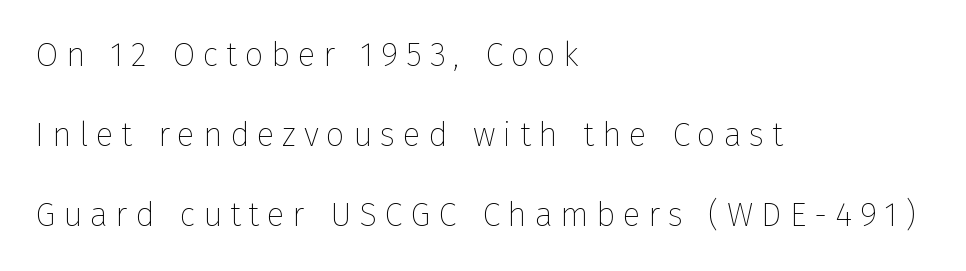
The lines are quadded left. These lines are rendered in a variable-pitch font. Short note: letters widely spaced. A roman cut, with each character standing at attention. Observe the absence of serifs on each vertical stroke in this sample.
